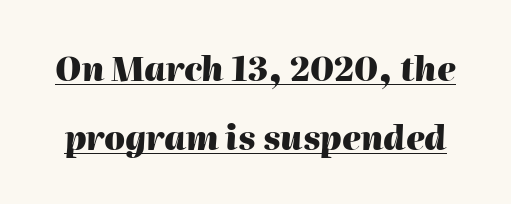
Whoever set this chose breathing room over compactness in the vertical rhythm. Honestly, the letter spacing is just normal — you wouldn't notice it. Italic? Definitely — the glyphs are oblique. The passage shown is typed in a proportional face where columns would drift. Notice how thick the strokes are: this is what a full bold looks like.
